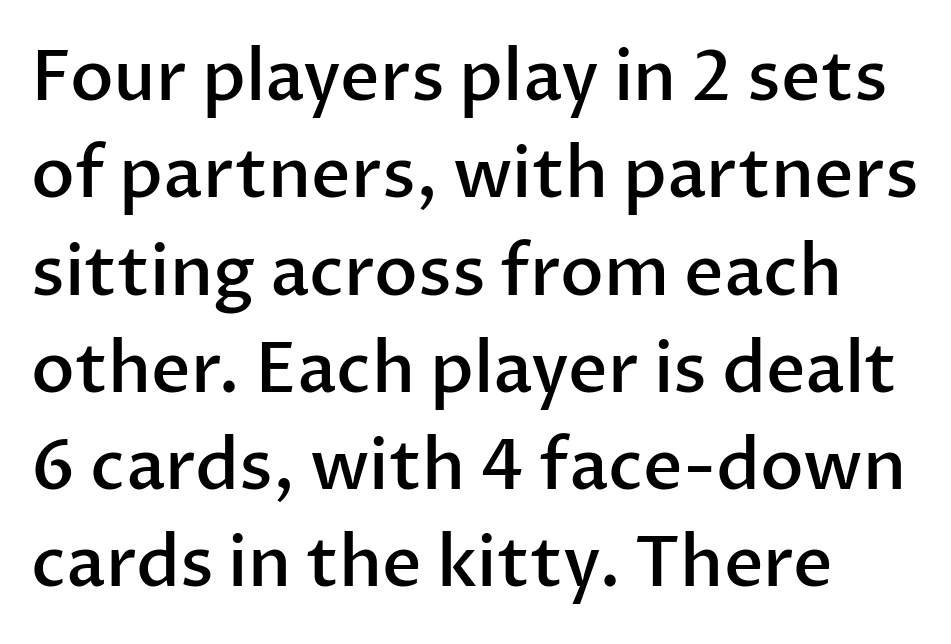
Reading down the column, the eye jumps a familiar distance to each next line. Note the varied advance widths — an 'i' is clearly narrower than an 'm'. In terms of posture, this sample is upright. Just letters on the line, the space beneath them empty. This rendering leaves character spacing at its baseline value. The typeface chosen for these lines omits serifs.
